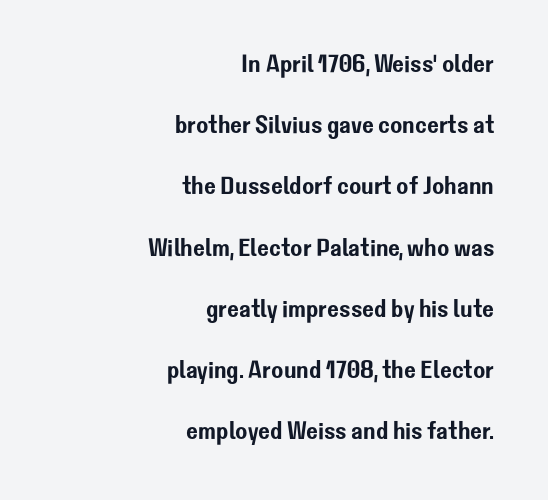
{"italic": "no", "underline": "no", "align": "right", "line_spacing": "loose", "line_spacing_ratio": 2.45, "letter_spacing": "normal", "letter_spacing_em": 0.0, "glyph_px": 25}
